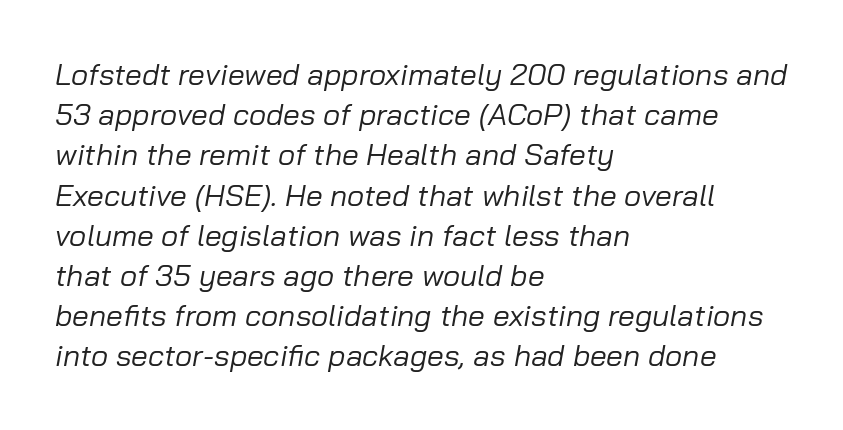
The image shows 30 px regular-weight type, italic (leaning right); set left-aligned, normal line spacing (1.34x), normal letter spacing, not underlined; low stroke contrast and a medium x-height.
